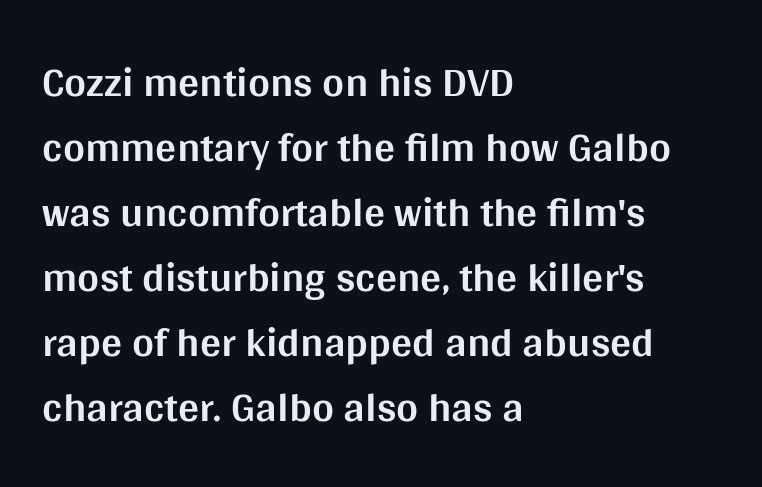
Thick stems and heavy bowls — unmistakably bold. Does extra space separate the letters? No, they use regular spacing. This rendering uses left alignment, leaving the right contour irregular. Observe the absence of serifs on each vertical stroke in this sample. Nope, not italic — everything's standing straight.
